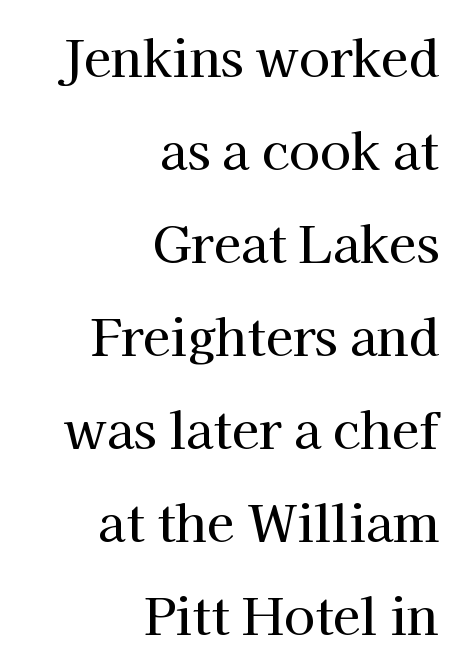
The image shows 50 px serif type, upright; set right-aligned, line spacing 1.86x, normal letter spacing, not underlined; high stroke contrast and a medium x-height.
